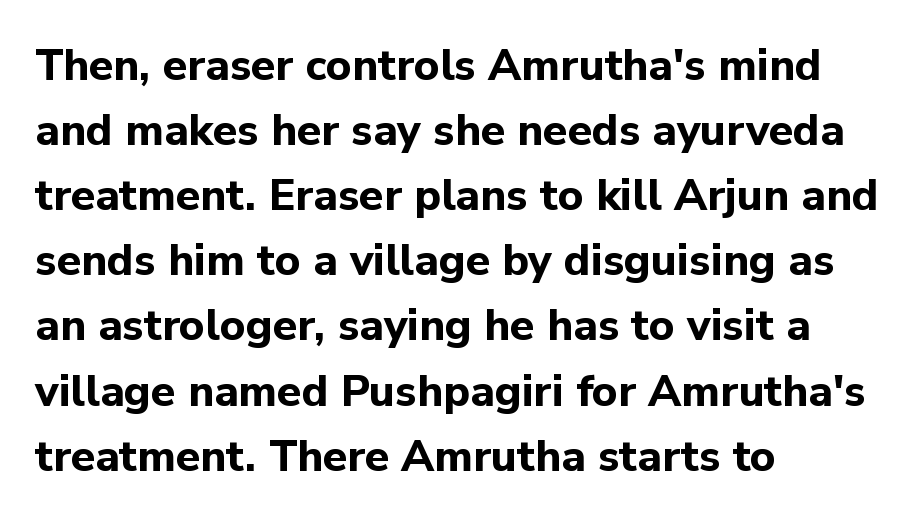
Does the leading feel generous? No, just average. The text was rendered using a sans face with plain stroke endings. This sample uses an upright cut, with every glyph sitting square on the baseline. Proportional: the letters do not fall into vertical columns.
